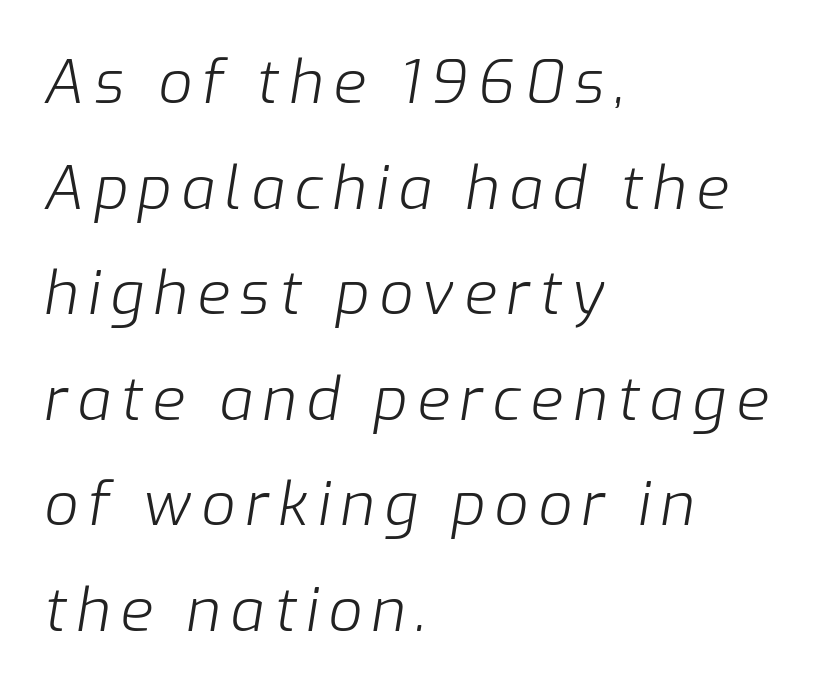
Horizontal alignment here is leftward, the default for most running prose. Rendered with sloped, italic letterforms. Beneath every word, the page is bare. Letters have the restrained weight of plain body copy at most.
